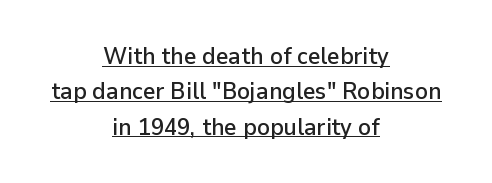
{"italic": "no", "underline": "yes", "align": "center", "line_spacing": "normal", "line_spacing_ratio": 1.47, "letter_spacing": "normal", "letter_spacing_em": 0.0, "glyph_px": 24}
